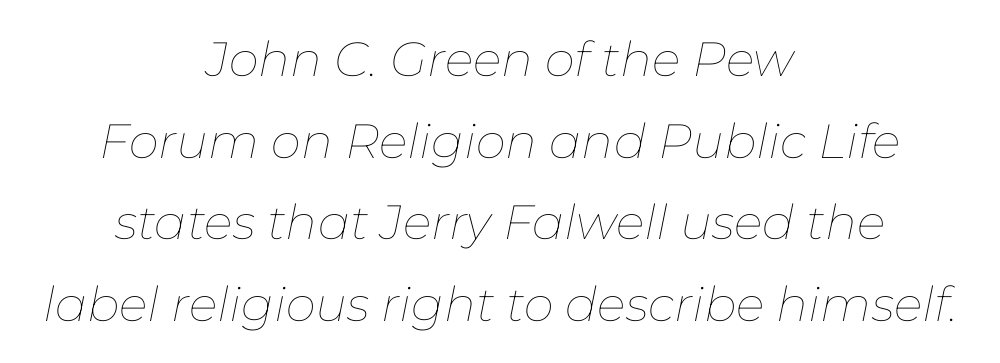
The image shows 48 px thin type, italic (leaning right); set centered, normal line spacing (1.7x), normal letter spacing, not underlined; low stroke contrast and a medium x-height.
